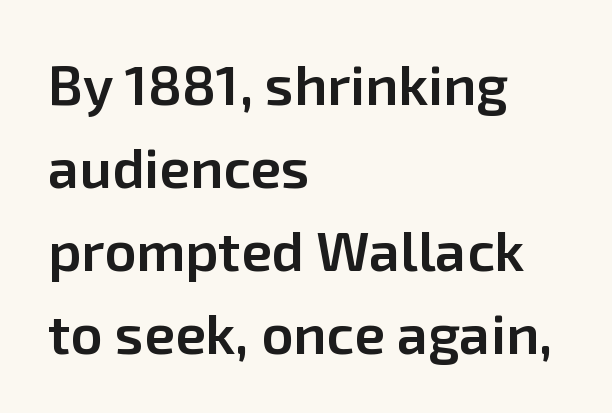
The face used here is rendered with its standard letterfit. The rag falls on the right side of this text block. I'd call this a sans setting — the letters go barefoot. In terms of weight, the rendering is demibold, just under bold. Nobody drew a line under any word here.
